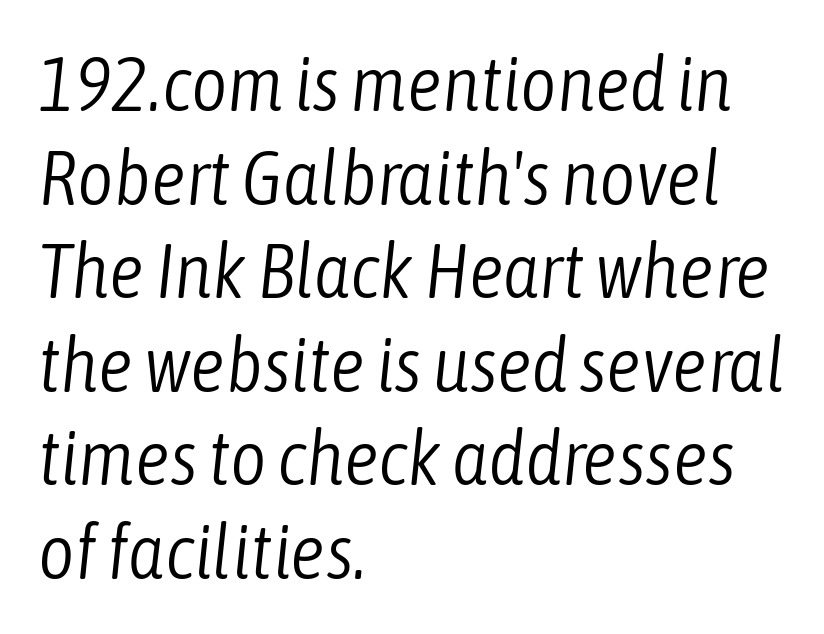
Q: Is the text bold? A: No.
Q: Is the text italic (slanted)? A: Yes, it leans right by about 6 degrees.
Q: Is the text underlined? A: No.
Q: How is the paragraph aligned? A: Left-aligned.
Q: Is the spacing between letters normal or unusually wide? A: Normal.
Q: Width (condensed, normal, or wide)? A: Condensed.
Q: Stroke contrast? A: Low.
Q: x-height? A: Medium.
Q: Monospaced? A: No.
